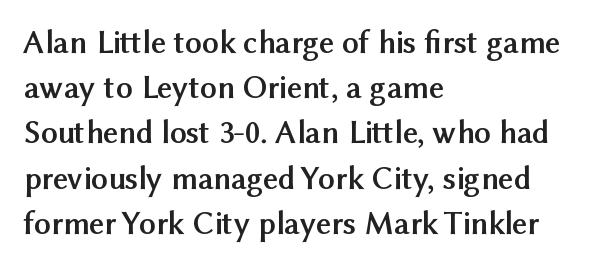
The image shows 33 px semibold sans-serif type, upright; set left-aligned, normal line spacing (1.37x), normal letter spacing, not underlined; medium stroke contrast and a medium x-height.
